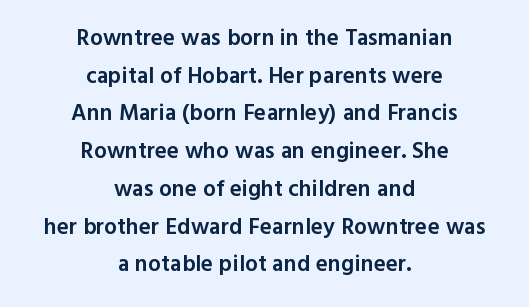
The image shows 23 px text type, upright; set centered, normal line spacing (1.64x), normal letter spacing, not underlined.
